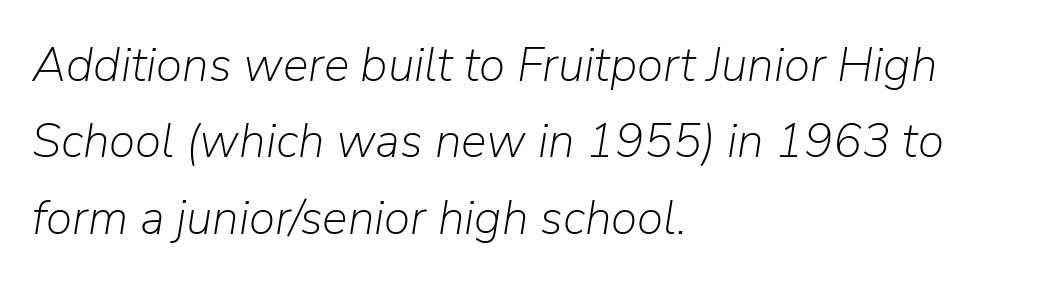
Q: Is the text bold? A: No.
Q: Is the text italic (slanted)? A: Yes, it leans right by about 9 degrees.
Q: Is the text underlined? A: No.
Q: How is the paragraph aligned? A: Left-aligned.
Q: Is the spacing between letters normal or unusually wide? A: Normal.
Q: Is the spacing between lines tight, normal or loose? A: Normal.
Q: Width (condensed, normal, or wide)? A: Normal.
Q: Stroke contrast? A: Low.
Q: x-height? A: Medium.
Q: Monospaced? A: No.
